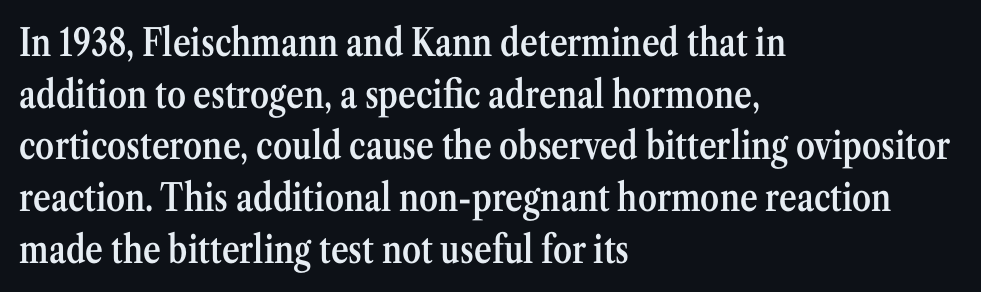
Q: Is the text bold? A: Semi-bold.
Q: Is the text italic (slanted)? A: No, it is upright.
Q: Is the typeface a serif or a sans-serif typeface? A: Serif.
Q: Is the text underlined? A: No.
Q: How is the paragraph aligned? A: Left-aligned.
Q: Is the spacing between letters normal or unusually wide? A: Normal.
Q: Is the spacing between lines tight, normal or loose? A: Normal.
Q: Width (condensed, normal, or wide)? A: Condensed.
Q: Stroke contrast? A: Medium.
Q: x-height? A: Medium.
Q: Monospaced? A: No.
